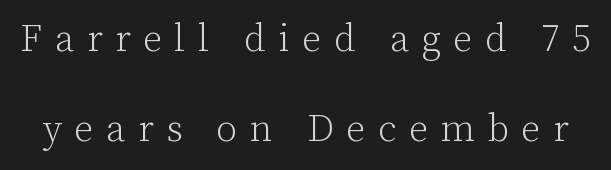
Ink coverage per letter is moderate at most. It's the straight-up-and-down kind of type. Each letter keeps its own natural width here, so spacing adapts to shape. Glance below the letters and you will spot only blank space. The block of text is sparse from top to bottom, with ample space between rows.
